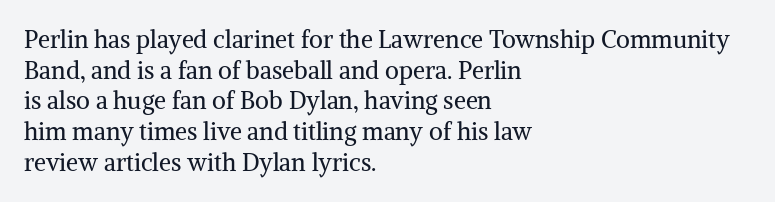
{"italic": "no", "bold": "no", "underline": "no", "align": "left", "line_spacing": "normal", "line_spacing_ratio": 1.28, "letter_spacing": "normal", "letter_spacing_em": 0.0, "glyph_px": 24}
